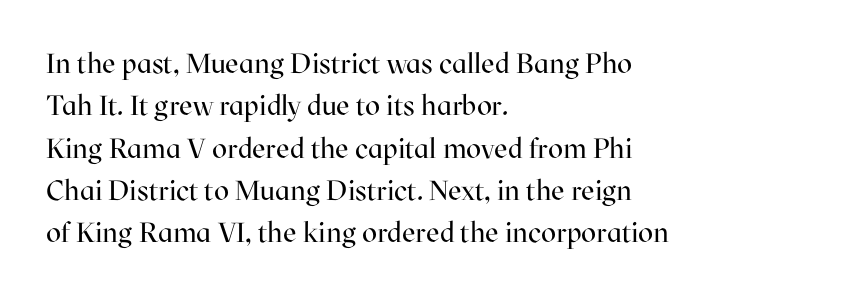
The leading is moderate, giving the passage an even texture. No heavy texture on the line: the type isn't bold. The face used here is proportionally spaced, like ordinary book or web type. Stroke terminals: seriffed.
